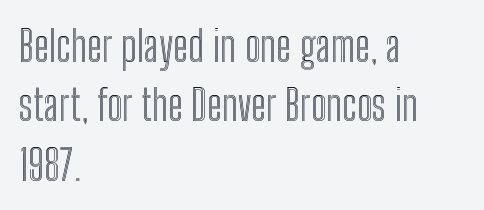
Q: Is the text italic (slanted)? A: No, it is upright.
Q: Is the text underlined? A: No.
Q: How is the paragraph aligned? A: Left-aligned.
Q: Is the spacing between letters normal or unusually wide? A: Normal.
Q: Is the spacing between lines tight, normal or loose? A: Normal.
Q: Width (condensed, normal, or wide)? A: Condensed.
Q: x-height? A: Medium.
Q: Monospaced? A: No.
